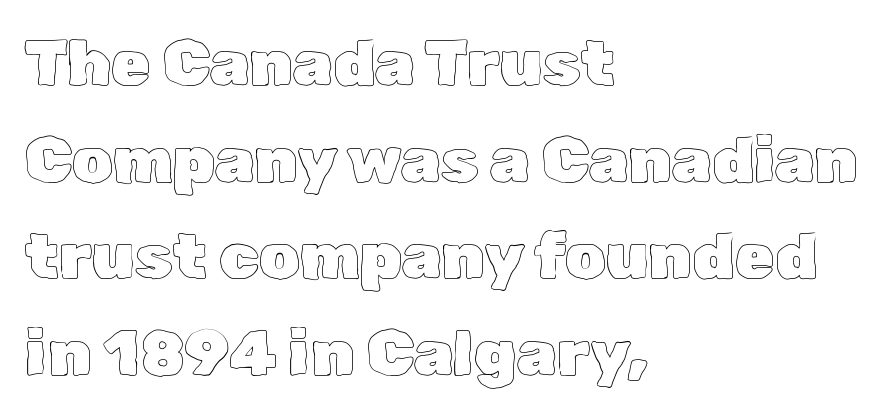
Q: Is the text italic (slanted)? A: No, it is upright.
Q: Is the text underlined? A: No.
Q: How is the paragraph aligned? A: Left-aligned.
Q: Is the spacing between letters normal or unusually wide? A: Normal.
Q: Is the spacing between lines tight, normal or loose? A: Normal.
Q: Width (condensed, normal, or wide)? A: Normal.
Q: x-height? A: Medium.
Q: Monospaced? A: No.
